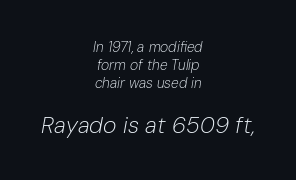
{"italic": "yes", "lean": "right", "slant_degrees": 10, "bold": "no", "underline": "no", "align": "center", "line_spacing": "normal", "line_spacing_ratio": 1.28, "letter_spacing": "normal", "letter_spacing_em": 0.0, "larger_block": "second", "size_ratio": 1.64, "glyph_px": 23}
